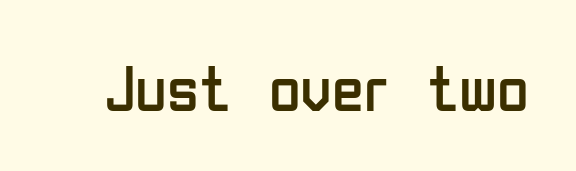
Q: Is the text bold? A: No.
Q: Is the text italic (slanted)? A: No, it is upright.
Q: Is the typeface a serif or a sans-serif typeface? A: Sans-serif.
Q: Is the text underlined? A: No.
Q: Is the spacing between letters normal or unusually wide? A: Normal.
Q: Width (condensed, normal, or wide)? A: Condensed.
Q: Stroke contrast? A: Low.
Q: x-height? A: Medium.
Q: Monospaced? A: No.
